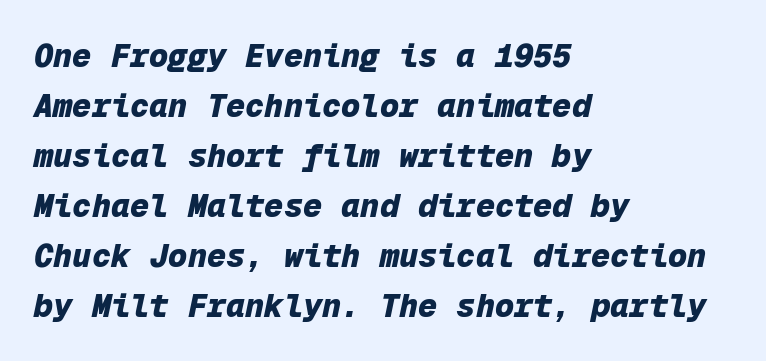
Q: Is the text bold? A: Yes.
Q: Is the text italic (slanted)? A: Yes, it leans right by about 12 degrees.
Q: Is the text underlined? A: No.
Q: How is the paragraph aligned? A: Left-aligned.
Q: Is the spacing between letters normal or unusually wide? A: Normal.
Q: Is the spacing between lines tight, normal or loose? A: Normal.
Q: Width (condensed, normal, or wide)? A: Normal.
Q: Stroke contrast? A: Low.
Q: x-height? A: Medium.
Q: Monospaced? A: Yes.
